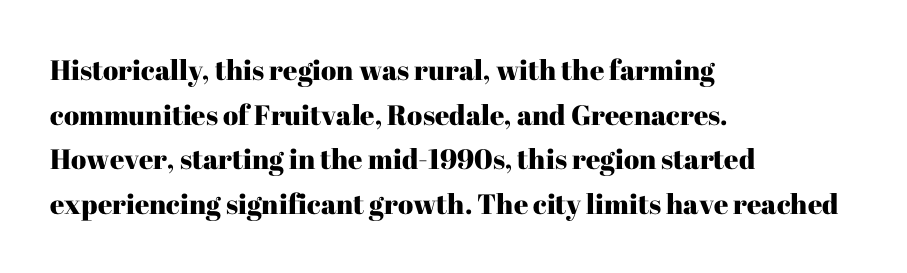
The image shows 28 px serif type, upright; set left-aligned, normal line spacing (1.59x), normal letter spacing, not underlined; high stroke contrast and a medium x-height.
